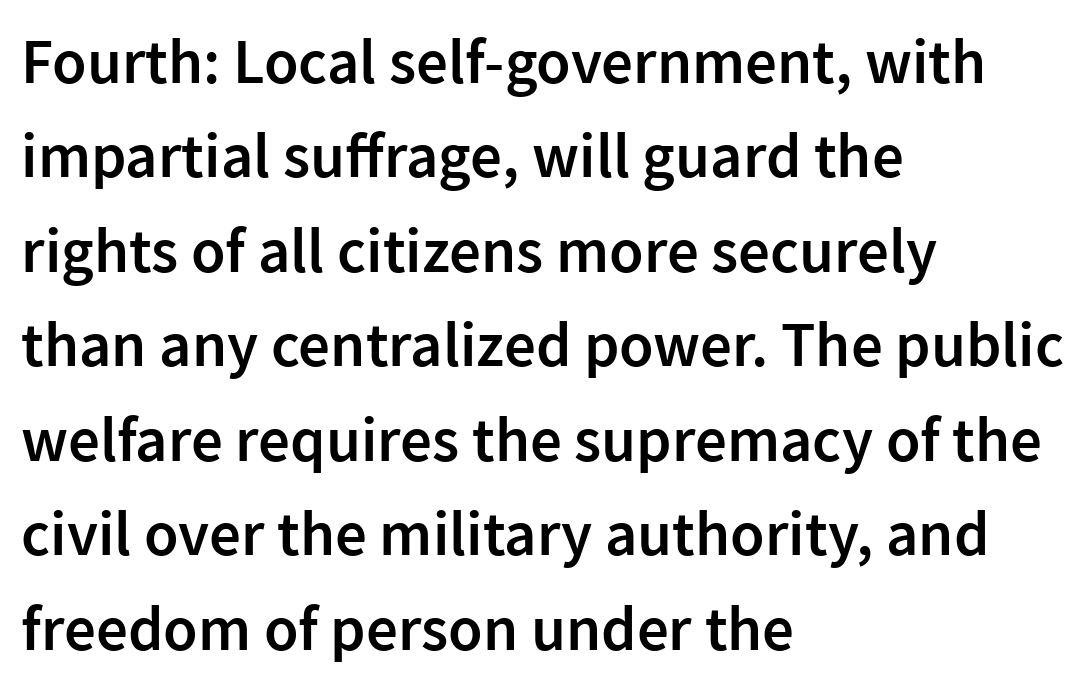
The image shows 63 px semibold sans-serif type, upright; set left-aligned, normal line spacing (1.5x), normal letter spacing, not underlined; low stroke contrast and a medium x-height.
